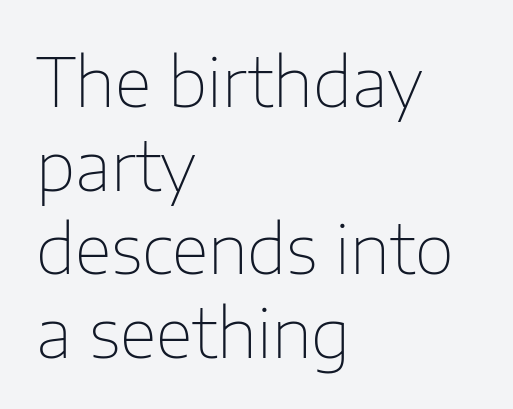
{"serif": "no", "italic": "no", "bold": "no", "weight": "thin", "width": "normal", "stroke_contrast": "low", "x_height": "medium", "monospaced": "no", "underline": "no", "align": "left", "line_spacing_ratio": 1.23, "letter_spacing": "normal", "letter_spacing_em": 0.0, "glyph_px": 68}
